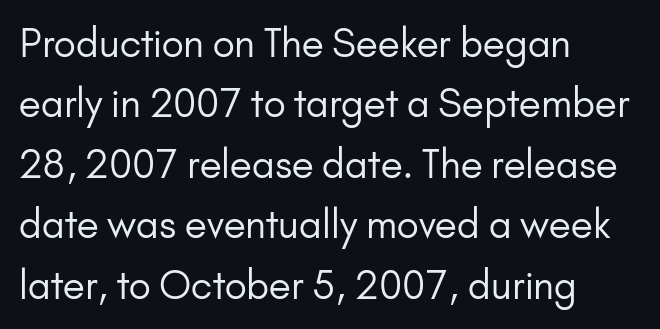
{"serif": "no", "italic": "no", "bold": "no", "weight": "regular", "width": "normal", "stroke_contrast": "low", "x_height": "small", "monospaced": "no", "underline": "no", "align": "left", "line_spacing": "normal", "line_spacing_ratio": 1.59, "letter_spacing": "normal", "letter_spacing_em": 0.0, "glyph_px": 38}
